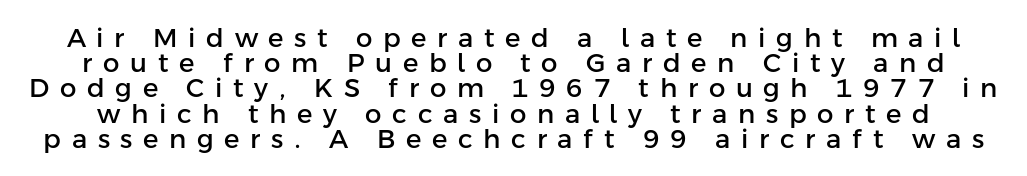
{"italic": "no", "underline": "no", "line_spacing": "tight", "line_spacing_ratio": 0.97, "letter_spacing": "wide", "letter_spacing_em": 0.41, "glyph_px": 26}
